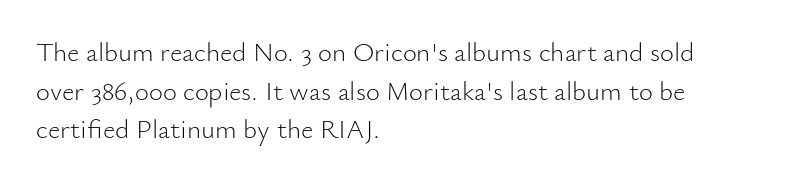
{"italic": "no", "bold": "no", "underline": "no", "align": "left", "line_spacing": "normal", "line_spacing_ratio": 1.43, "letter_spacing": "normal", "letter_spacing_em": 0.0, "glyph_px": 27}
